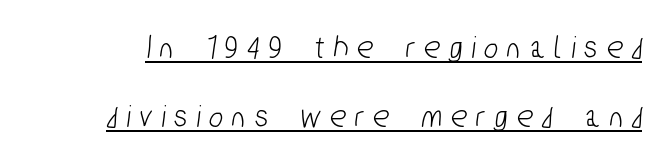
Q: Is the typeface a serif or a sans-serif typeface? A: Sans-serif.
Q: Is the text underlined? A: Yes.
Q: Is the spacing between letters normal or unusually wide? A: Unusually wide.
Q: Is the spacing between lines tight, normal or loose? A: Loose.
Q: Width (condensed, normal, or wide)? A: Condensed.
Q: Stroke contrast? A: Low.
Q: x-height? A: Medium.
Q: Monospaced? A: No.
